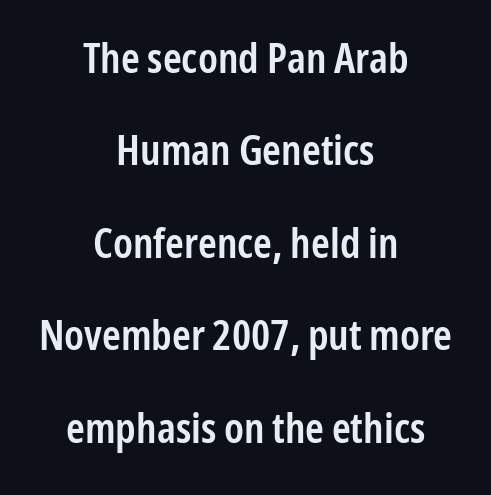
The rendering keeps characters at their native spacing. Has an underline been added? It has not. This is the in-between weight designers call semibold or demi. The passage shown is typeset with a sans-serif family. The line-height multiplier appears high, well above default.
